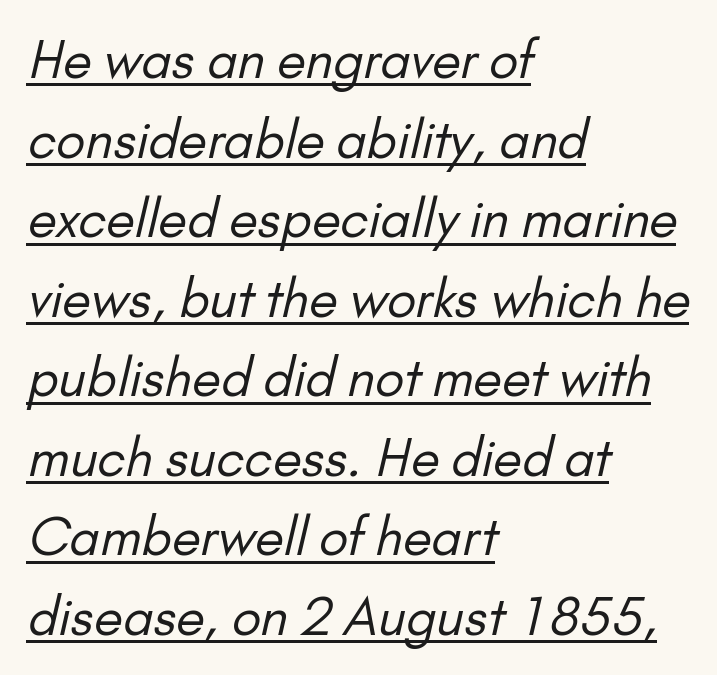
{"serif": "no", "bold": "no", "weight": "regular", "width": "normal", "stroke_contrast": "low", "x_height": "small", "monospaced": "no", "underline": "yes", "align": "left", "line_spacing": "normal", "line_spacing_ratio": 1.53, "letter_spacing": "normal", "letter_spacing_em": 0.0, "glyph_px": 52}
